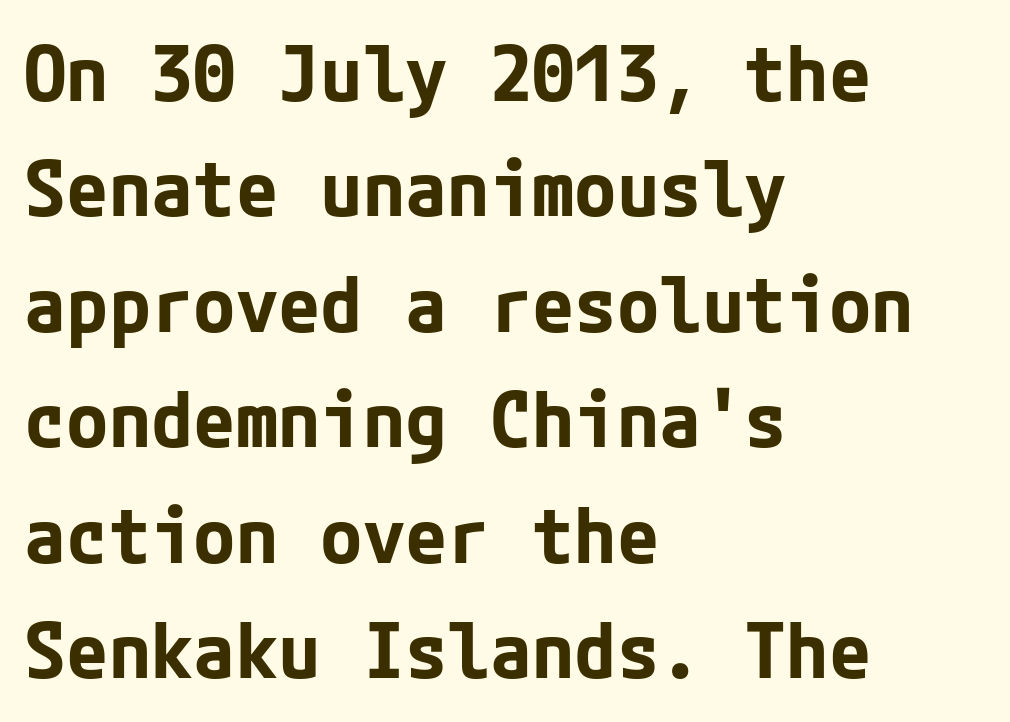
The face used here has the dense, thick strokes of a bold. A typesetter would label this face a sans. Words float on clear page, feet unadorned. Words appear dense and cohesive because spacing is normal.
